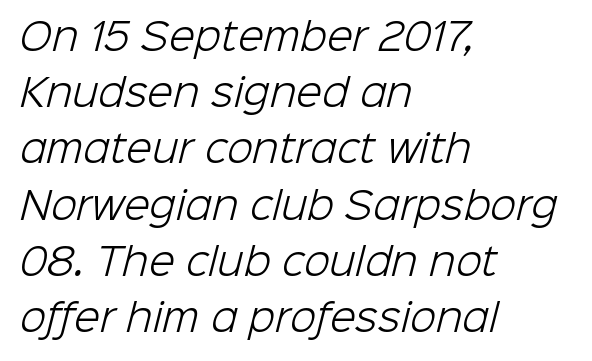
{"serif": "no", "bold": "no", "weight": "light", "width": "normal", "stroke_contrast": "low", "x_height": "medium", "monospaced": "no", "underline": "no", "align": "left", "line_spacing": "normal", "line_spacing_ratio": 1.48, "letter_spacing": "normal", "letter_spacing_em": 0.0, "glyph_px": 38}
